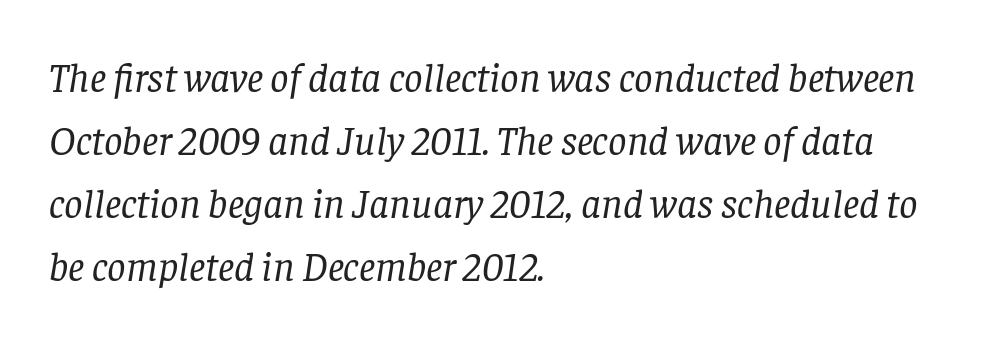
The image shows 41 px regular-weight serif type, italic (leaning right); set left-aligned, normal line spacing (1.54x), normal letter spacing, not underlined; low stroke contrast and a large x-height.
